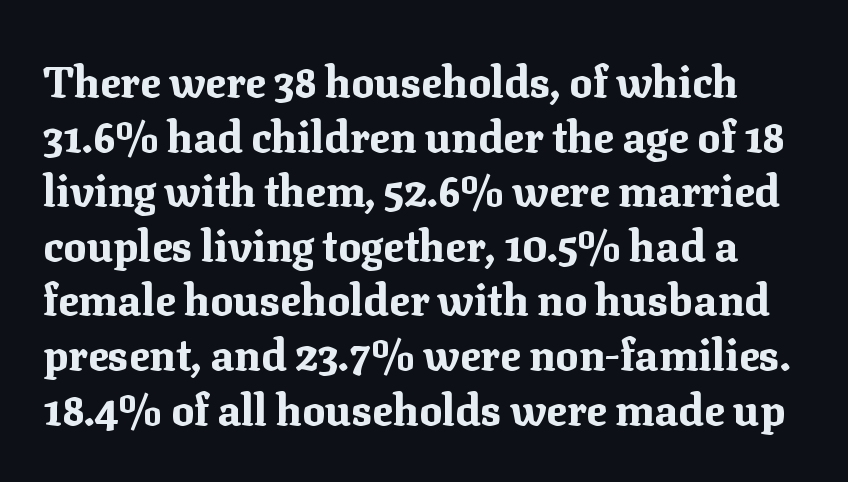
Q: Is the text bold? A: Yes.
Q: Is the text italic (slanted)? A: No, it is upright.
Q: Is the typeface a serif or a sans-serif typeface? A: Serif.
Q: Is the text underlined? A: No.
Q: Is the spacing between letters normal or unusually wide? A: Normal.
Q: Is the spacing between lines tight, normal or loose? A: Normal.
Q: Width (condensed, normal, or wide)? A: Normal.
Q: Stroke contrast? A: Medium.
Q: x-height? A: Medium.
Q: Monospaced? A: No.
